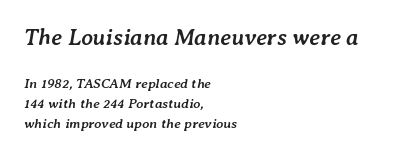
{"italic": "yes", "lean": "right", "slant_degrees": 7, "bold": "yes", "underline": "no", "align": "left", "line_spacing": "normal", "line_spacing_ratio": 1.43, "letter_spacing": "normal", "letter_spacing_em": 0.0, "larger_block": "first", "size_ratio": 1.64, "glyph_px": 23}
